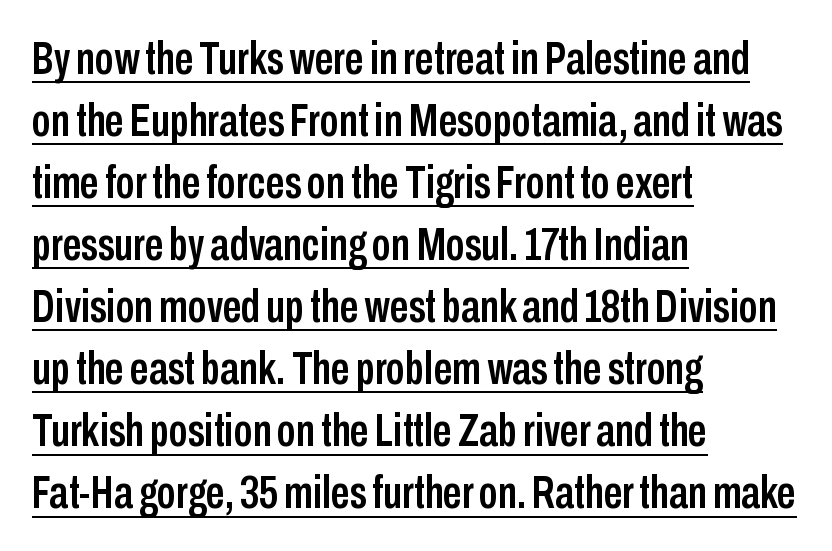
The image shows 47 px condensed sans-serif type, upright; set left-aligned, normal line spacing (1.32x), normal letter spacing, underlined; low stroke contrast and a medium x-height.
